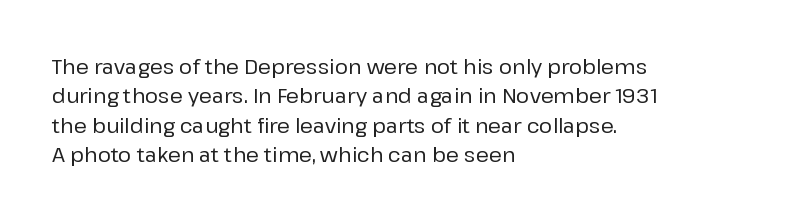
{"italic": "no", "underline": "no", "align": "left", "line_spacing": "normal", "line_spacing_ratio": 1.47, "letter_spacing": "normal", "letter_spacing_em": 0.0, "glyph_px": 20}
